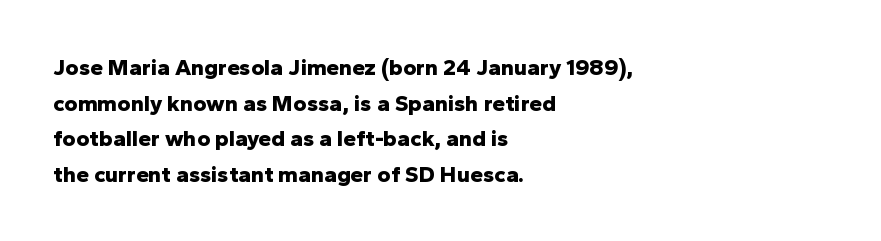
Is the block centered? No — it sits flush against the left margin. A full-strength bold gives these letters their thick strokes. The zone under the glyphs is completely vacant. This sample uses an upright cut, with every glyph sitting square on the baseline. The passage shown has conventional tracking throughout. The line-height multiplier appears to be the usual default.
